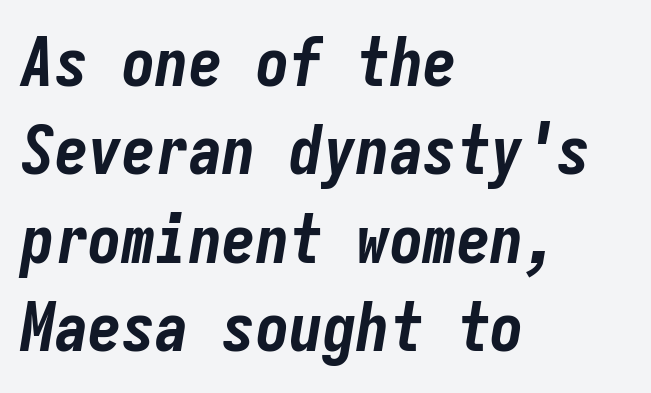
Q: Is the text bold? A: Yes.
Q: Is the text italic (slanted)? A: Yes, it leans right by about 9 degrees.
Q: Is the text underlined? A: No.
Q: How is the paragraph aligned? A: Left-aligned.
Q: Is the spacing between letters normal or unusually wide? A: Normal.
Q: Is the spacing between lines tight, normal or loose? A: Normal.
Q: Width (condensed, normal, or wide)? A: Condensed.
Q: Stroke contrast? A: Low.
Q: x-height? A: Medium.
Q: Monospaced? A: Yes.
